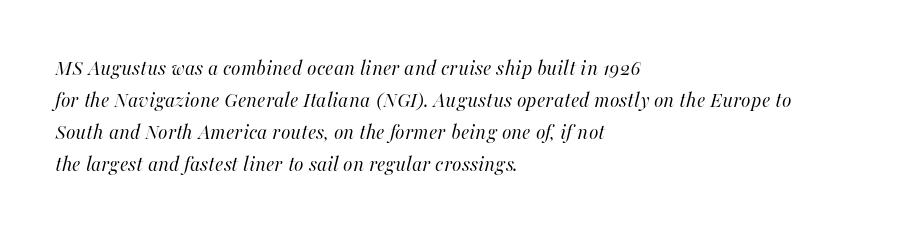
Q: Is the text bold? A: No.
Q: Is the text italic (slanted)? A: Yes, it leans right by about 16 degrees.
Q: Is the text underlined? A: No.
Q: How is the paragraph aligned? A: Left-aligned.
Q: Is the spacing between letters normal or unusually wide? A: Normal.
Q: Is the spacing between lines tight, normal or loose? A: Normal.
